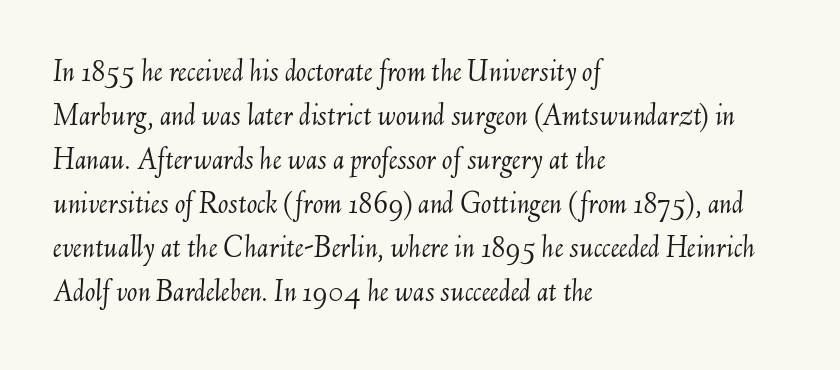
The image shows 31 px light type, italic (leaning right); set left-aligned, normal line spacing (1.42x), normal letter spacing, not underlined; medium stroke contrast and a small x-height.
